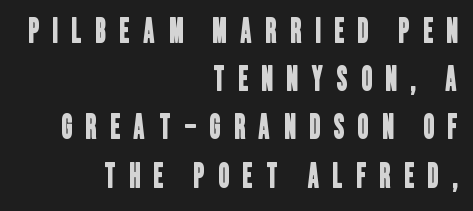
The image shows 33 px condensed sans-serif type; set right-aligned, normal line spacing (1.46x), unusually wide letter spacing (+0.42 em), not underlined; low stroke contrast and a large x-height.
